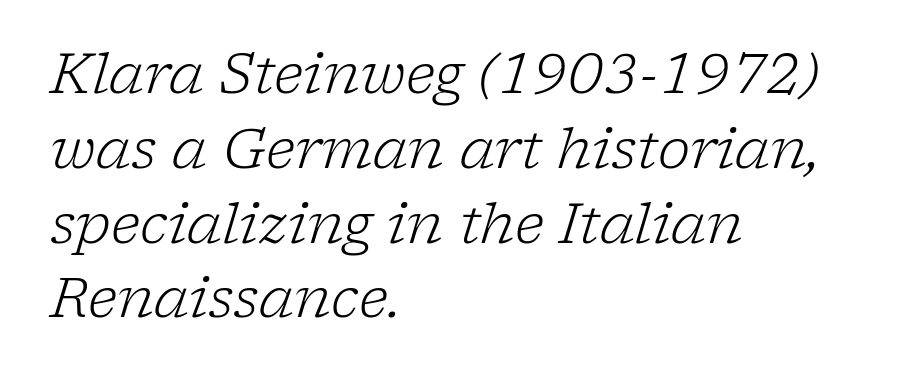
Q: Is the text bold? A: No.
Q: Is the text italic (slanted)? A: Yes, it leans right by about 17 degrees.
Q: Is the typeface a serif or a sans-serif typeface? A: Serif.
Q: Is the text underlined? A: No.
Q: How is the paragraph aligned? A: Left-aligned.
Q: Is the spacing between letters normal or unusually wide? A: Normal.
Q: Is the spacing between lines tight, normal or loose? A: Normal.
Q: Width (condensed, normal, or wide)? A: Normal.
Q: Stroke contrast? A: Low.
Q: x-height? A: Medium.
Q: Monospaced? A: No.
